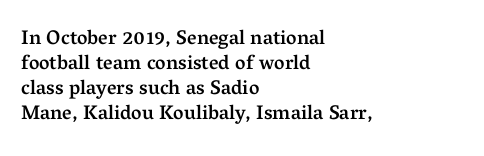
Where is the straight margin? On the left. Each glyph is drawn with semibold strokes, heavier than normal yet not fully bold. The passage shown is not underscored anywhere. Whoever set this chose a conventional vertical rhythm. Upright lettering throughout.
